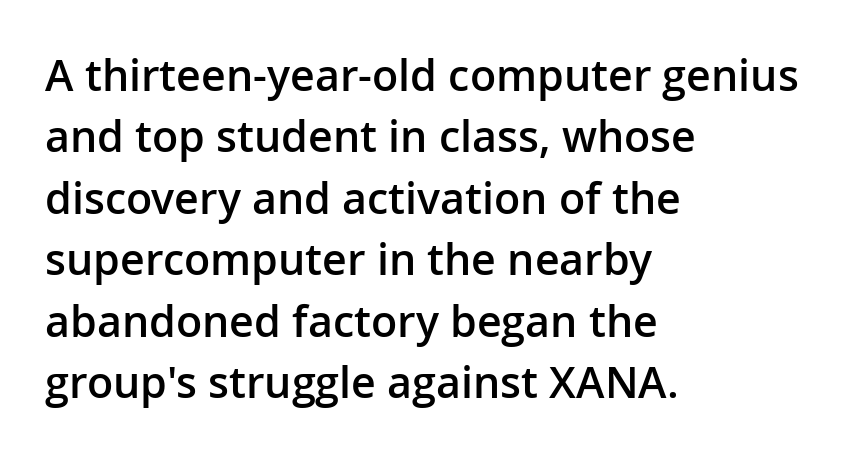
The image shows 43 px semibold sans-serif type, upright; set left-aligned, normal line spacing (1.43x), normal letter spacing, not underlined; low stroke contrast and a medium x-height.
